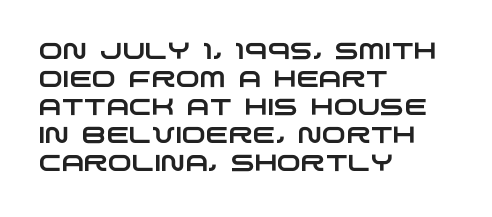
Spacing between characters is what you'd get straight out of the box. No word sits above an underline. Casual observation: everything's shoved over to the left.
